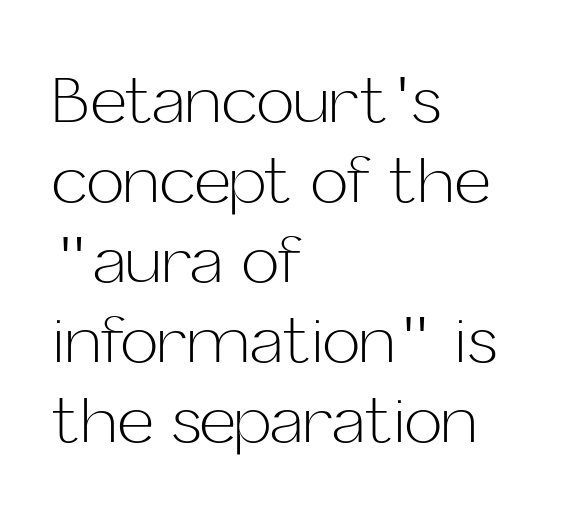
Each new line begins a customary step beneath the previous one. The letterforms sit at book weight or below. This rendering leaves character spacing at its baseline value. The paragraph has a hard left edge and a soft right edge. Does the lettering tilt? It doesn't — this is upright. A bare baseline throughout the passage.
